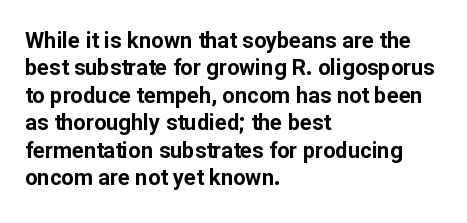
{"italic": "no", "bold": "yes", "underline": "no", "align": "left", "line_spacing": "normal", "line_spacing_ratio": 1.25, "letter_spacing": "normal", "letter_spacing_em": 0.0, "glyph_px": 22}
